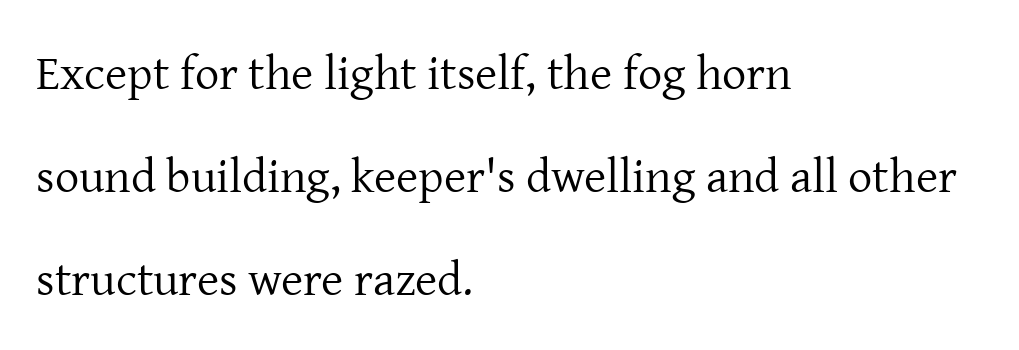
Q: Is the text bold? A: No.
Q: Is the text italic (slanted)? A: No, it is upright.
Q: Is the typeface a serif or a sans-serif typeface? A: Serif.
Q: Is the text underlined? A: No.
Q: How is the paragraph aligned? A: Left-aligned.
Q: Is the spacing between letters normal or unusually wide? A: Normal.
Q: Is the spacing between lines tight, normal or loose? A: Loose.
Q: Width (condensed, normal, or wide)? A: Normal.
Q: Stroke contrast? A: Low.
Q: x-height? A: Medium.
Q: Monospaced? A: No.
